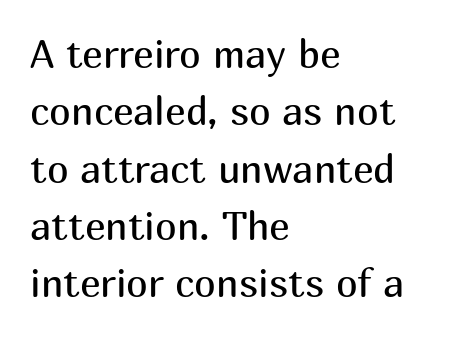
The image shows 39 px regular-weight sans-serif type, upright; set left-aligned, normal line spacing (1.47x), normal letter spacing, not underlined; medium stroke contrast and a medium x-height.
